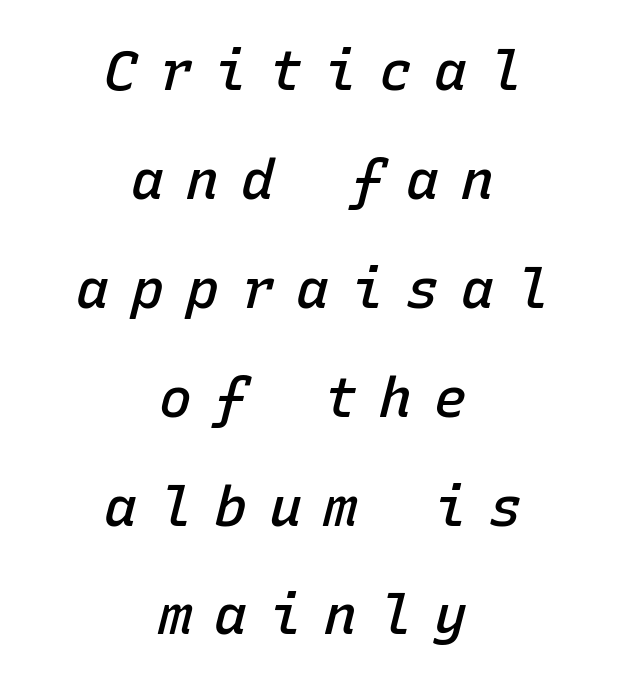
The image shows 55 px semibold type, italic (leaning right), monospaced; set centered, loose line spacing (1.98x), unusually wide letter spacing (+0.4 em), not underlined; low stroke contrast and a medium x-height.
